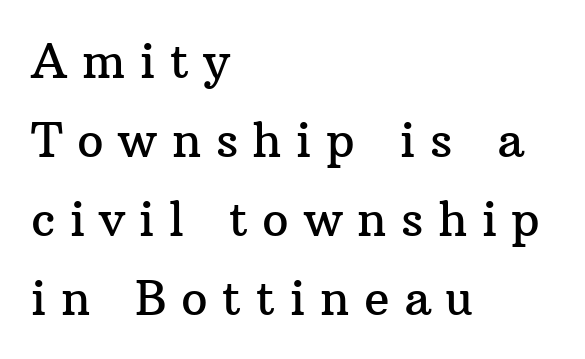
The image shows 47 px serif type, upright; set left-aligned, normal line spacing (1.68x), unusually wide letter spacing (+0.31 em), not underlined; medium stroke contrast and a medium x-height.
